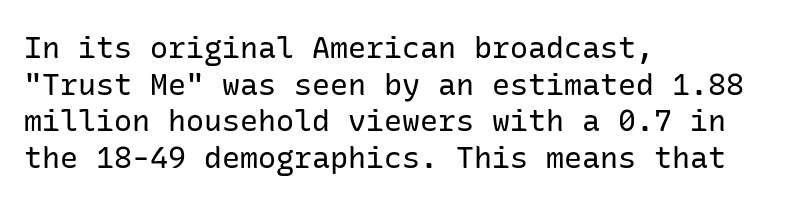
The image shows 30 px regular-weight sans-serif type, upright; set left-aligned, line spacing 1.22x, normal letter spacing, not underlined; low stroke contrast and a medium x-height.
